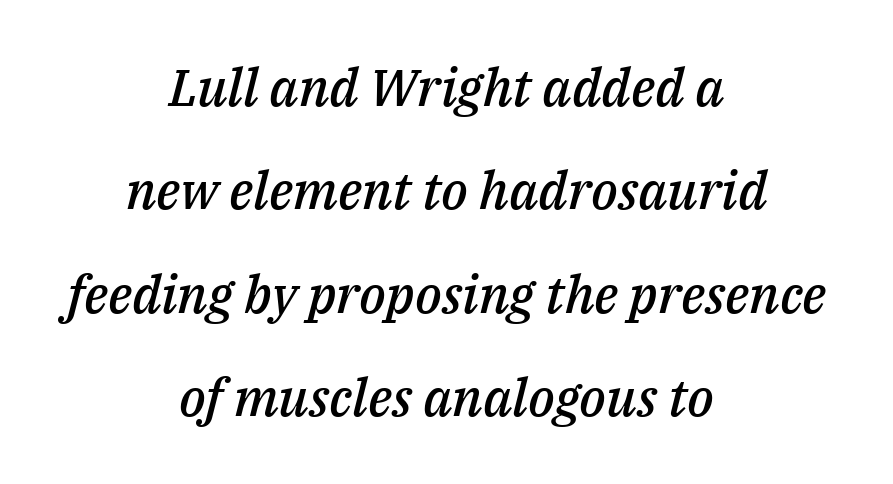
Q: Is the text bold? A: Semi-bold.
Q: Is the text italic (slanted)? A: Yes, it leans right by about 14 degrees.
Q: Is the text underlined? A: No.
Q: How is the paragraph aligned? A: Centered.
Q: Is the spacing between letters normal or unusually wide? A: Normal.
Q: Is the spacing between lines tight, normal or loose? A: Loose.
Q: Width (condensed, normal, or wide)? A: Normal.
Q: Stroke contrast? A: Medium.
Q: x-height? A: Medium.
Q: Monospaced? A: No.
